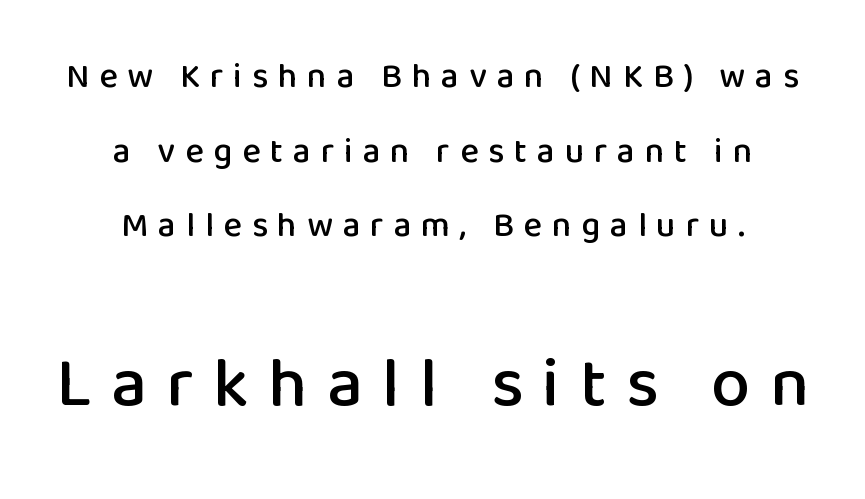
Q: Is the text italic (slanted)? A: No, it is upright.
Q: Is the typeface a serif or a sans-serif typeface? A: Sans-serif.
Q: Is the text underlined? A: No.
Q: How is the paragraph aligned? A: Centered.
Q: Is the spacing between letters normal or unusually wide? A: Unusually wide.
Q: Is the spacing between lines tight, normal or loose? A: Loose.
Q: Which block of text is set in a larger size, the first (top) or the second (bottom)? A: The second (bottom) one.
Q: Width (condensed, normal, or wide)? A: Normal.
Q: Stroke contrast? A: Low.
Q: x-height? A: Medium.
Q: Monospaced? A: No.
